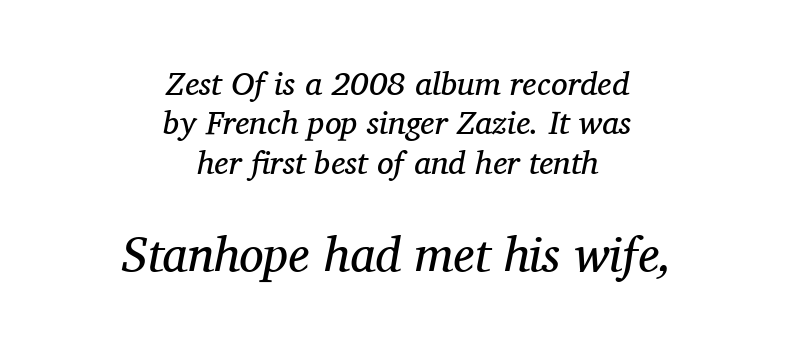
The image shows 49 px regular-weight serif type, italic (leaning right); set centered, line spacing 1.19x, normal letter spacing, not underlined; the second (bottom) block is 1.48x larger; medium stroke contrast and a medium x-height.
